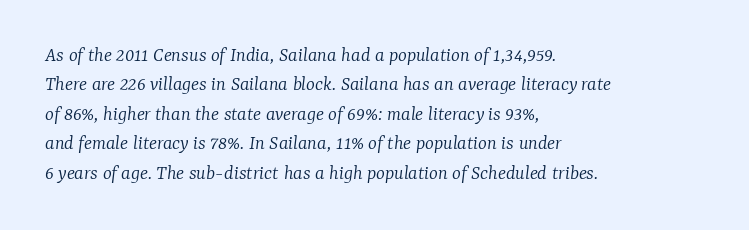
{"italic": "yes", "lean": "right", "slant_degrees": 7, "bold": "no", "underline": "no", "align": "left", "line_spacing": "normal", "line_spacing_ratio": 1.4, "letter_spacing": "normal", "letter_spacing_em": 0.0, "glyph_px": 21}
